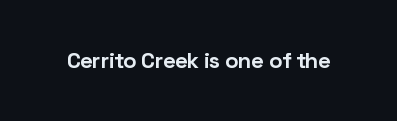
The image shows 22 px bold type, upright; set normal letter spacing, not underlined.
